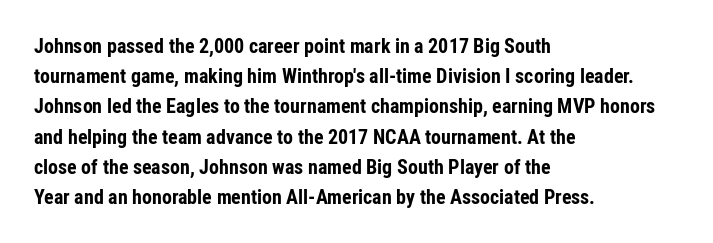
Where is the straight margin? On the left. Between one letter and the next there's only the usual sliver of space. Is there any slant? The stems are plumb. Every letter is thick-stroked: bold, no question.
